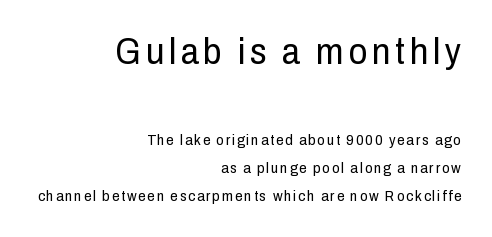
{"serif": "no", "italic": "no", "bold": "no", "weight": "regular", "width": "condensed", "stroke_contrast": "low", "x_height": "medium", "monospaced": "no", "underline": "no", "align": "right", "line_spacing_ratio": 1.89, "larger_block": "first", "size_ratio": 2.47, "glyph_px": 37}
